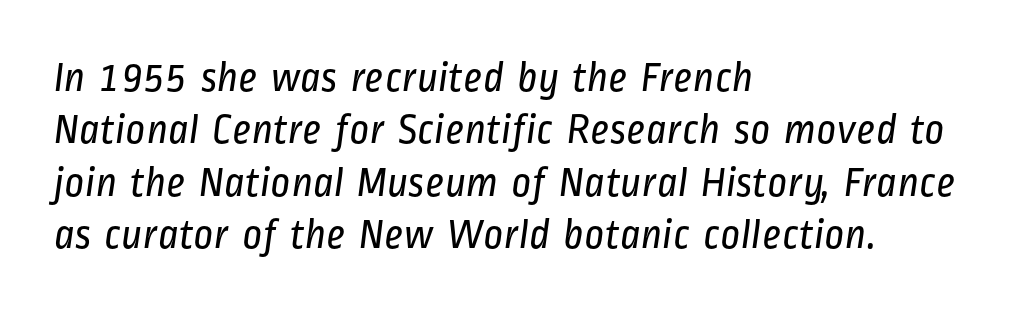
The image shows 43 px regular-weight, condensed sans-serif type; set left-aligned, line spacing 1.22x, normal letter spacing, not underlined; low stroke contrast and a medium x-height.
